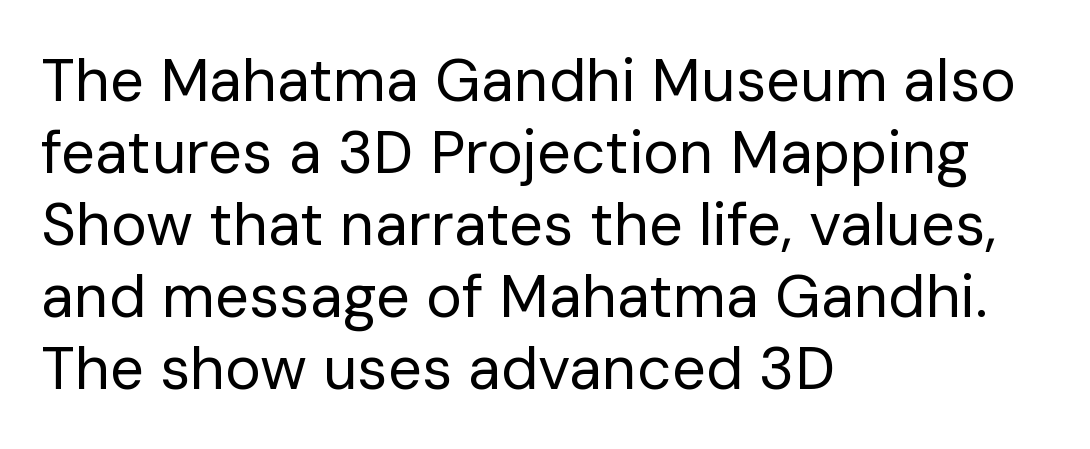
Stroke mass is kept to a normal reading level or below. No feet cap the strokes, marking this as sans-serif type. Default kerning and tracking; the words read as compact shapes. Varying glyph widths throughout — classic text-font behaviour.
